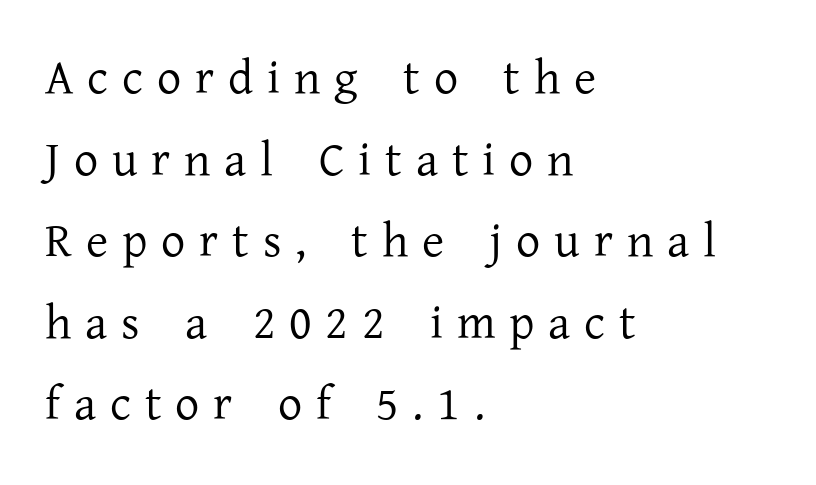
{"serif": "yes", "italic": "no", "bold": "no", "weight": "regular", "width": "normal", "stroke_contrast": "low", "x_height": "medium", "monospaced": "no", "underline": "no", "align": "left", "line_spacing": "normal", "line_spacing_ratio": 1.7, "letter_spacing": "wide", "letter_spacing_em": 0.29, "glyph_px": 48}
